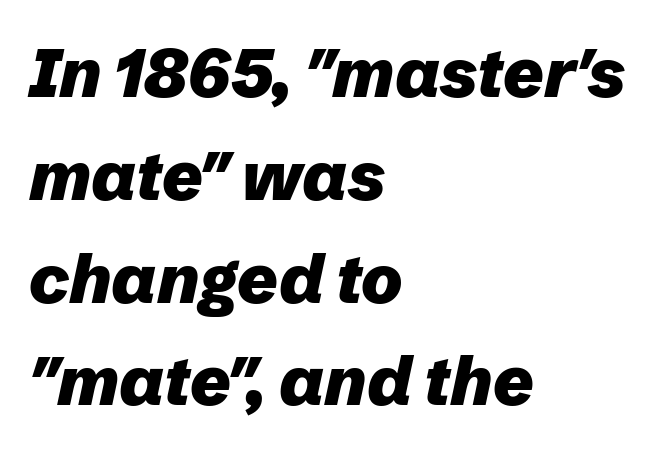
{"italic": "yes", "lean": "right", "slant_degrees": 12, "bold": "yes", "weight": "heavy", "width": "normal", "stroke_contrast": "low", "x_height": "medium", "monospaced": "no", "underline": "no", "align": "left", "line_spacing": "normal", "line_spacing_ratio": 1.49, "letter_spacing": "normal", "letter_spacing_em": 0.0, "glyph_px": 69}
